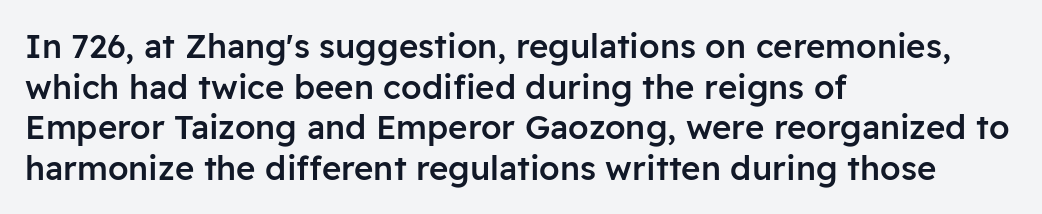
Beneath every word, the page is bare. No italicization has been applied; the sample stays upright. Semibold letterforms, between regular and bold. Alignment: flush left.
